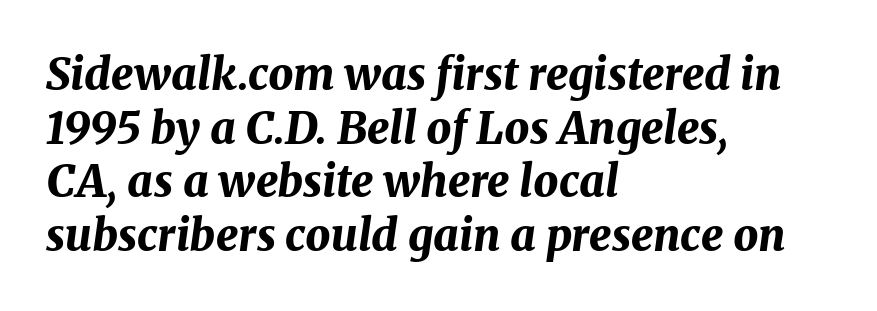
{"italic": "yes", "lean": "right", "slant_degrees": 8, "bold": "yes", "weight": "bold", "width": "normal", "stroke_contrast": "medium", "x_height": "medium", "monospaced": "no", "underline": "no", "align": "left", "line_spacing_ratio": 1.22, "letter_spacing": "normal", "letter_spacing_em": 0.0, "glyph_px": 44}
